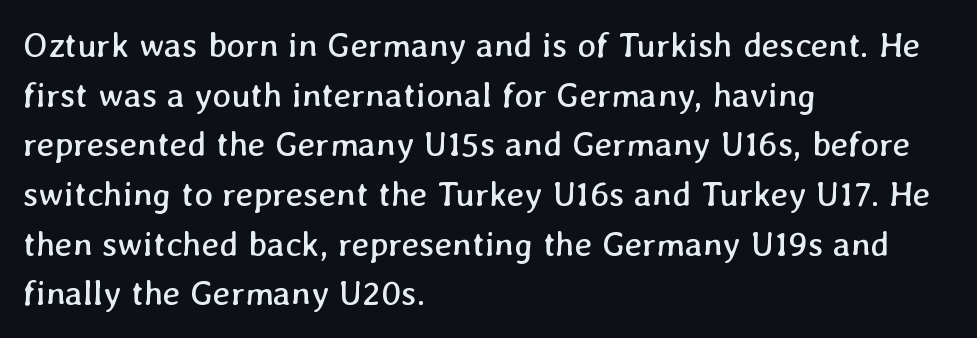
{"bold": "no", "weight": "regular", "width": "normal", "stroke_contrast": "low", "x_height": "medium", "monospaced": "no", "underline": "no", "align": "left", "line_spacing": "normal", "line_spacing_ratio": 1.42, "letter_spacing": "normal", "letter_spacing_em": 0.0, "glyph_px": 35}
